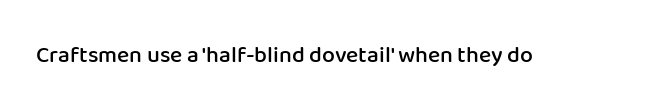
No extra tracking has been applied to these lines. The area under the type is left untouched. Weight: semibold (demi). If you drew a line through each stem, it would be perfectly vertical.
